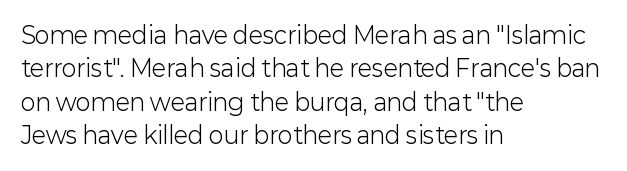
The image shows 23 px text type, upright; set left-aligned, normal line spacing (1.45x), normal letter spacing, not underlined.
